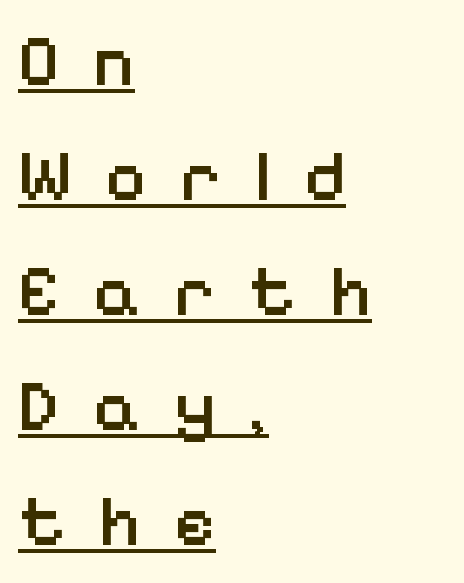
Stroke thickness is moderately raised; the sample reads as semibold. Note the varied advance widths — an 'i' is clearly narrower than an 'm'. Underlining? Definitely there. In CSS terms this would be text-align: left. Normally led — the rows are evenly, conventionally spaced.
